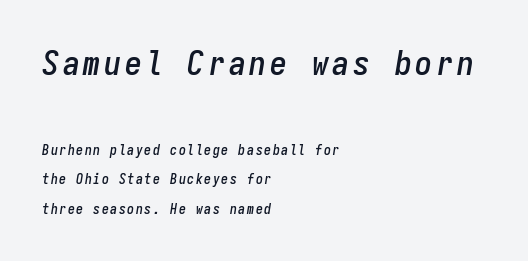
Q: Is the text italic (slanted)? A: Yes, it leans right by about 9 degrees.
Q: Is the text underlined? A: No.
Q: How is the paragraph aligned? A: Left-aligned.
Q: Is the spacing between lines tight, normal or loose? A: Loose.
Q: Which block of text is set in a larger size, the first (top) or the second (bottom)? A: The first (top) one.
Q: Width (condensed, normal, or wide)? A: Condensed.
Q: Stroke contrast? A: Low.
Q: x-height? A: Medium.
Q: Monospaced? A: Yes.
